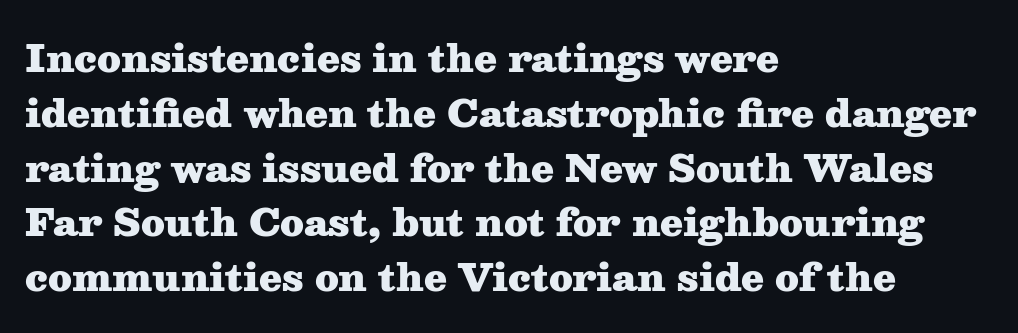
Classification — serif. Short note: letters normally spaced. Tall strokes in this sample are plumb rather than angled. A dark, heavy texture on the line: the type is bold. A student would call this left alignment; a typographer would say flush left, rag right.
